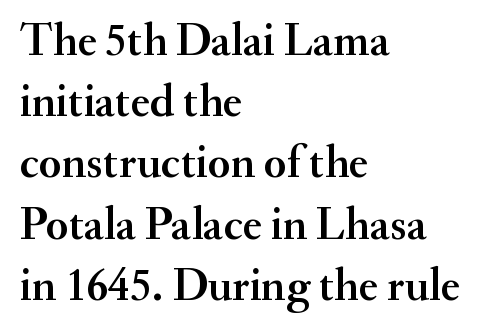
{"serif": "yes", "italic": "no", "width": "normal", "stroke_contrast": "medium", "x_height": "small", "monospaced": "no", "underline": "no", "align": "left", "line_spacing": "normal", "line_spacing_ratio": 1.33, "letter_spacing": "normal", "letter_spacing_em": 0.0, "glyph_px": 46}
